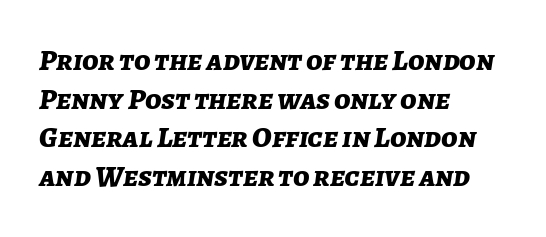
Q: Is the text bold? A: Yes.
Q: Is the text italic (slanted)? A: Yes, it leans right by about 7 degrees.
Q: Is the text underlined? A: No.
Q: How is the paragraph aligned? A: Left-aligned.
Q: Is the spacing between letters normal or unusually wide? A: Normal.
Q: Is the spacing between lines tight, normal or loose? A: Normal.
Q: Width (condensed, normal, or wide)? A: Normal.
Q: Stroke contrast? A: Low.
Q: x-height? A: Medium.
Q: Monospaced? A: No.
